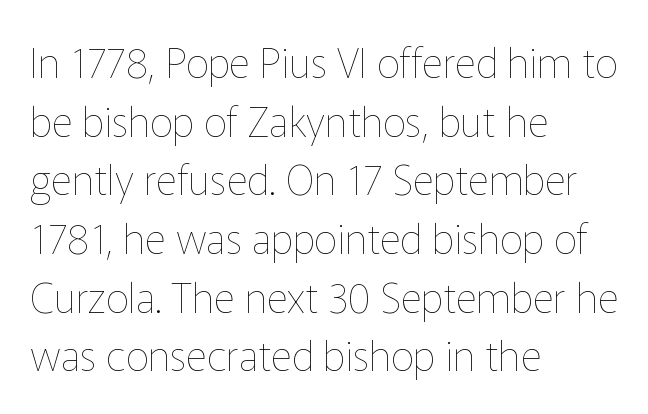
{"italic": "no", "bold": "no", "weight": "thin", "width": "normal", "stroke_contrast": "low", "x_height": "medium", "monospaced": "no", "underline": "no", "align": "left", "line_spacing": "normal", "line_spacing_ratio": 1.43, "letter_spacing": "normal", "letter_spacing_em": 0.0, "glyph_px": 41}
